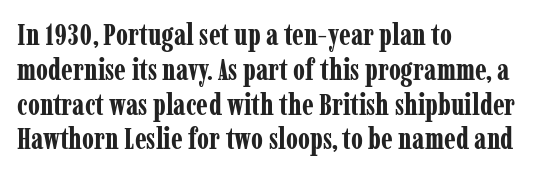
The typesetter chose a ragged-right arrangement here. Spacing between characters is what you'd get straight out of the box. Strong, thick strokes mark this as bold type. It's the straight-up-and-down kind of type. Here the designer chose a conventional face with non-uniform glyph widths.
